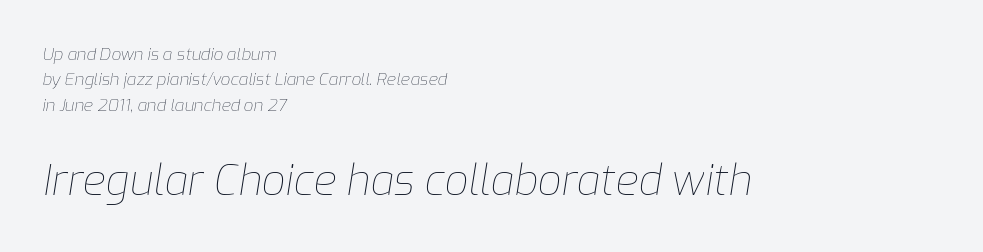
Q: Is the text bold? A: No.
Q: Is the text italic (slanted)? A: Yes, it leans right by about 9 degrees.
Q: Is the text underlined? A: No.
Q: How is the paragraph aligned? A: Left-aligned.
Q: Is the spacing between letters normal or unusually wide? A: Normal.
Q: Is the spacing between lines tight, normal or loose? A: Normal.
Q: Which block of text is set in a larger size, the first (top) or the second (bottom)? A: The second (bottom) one.
Q: Width (condensed, normal, or wide)? A: Normal.
Q: Stroke contrast? A: Low.
Q: x-height? A: Medium.
Q: Monospaced? A: No.
